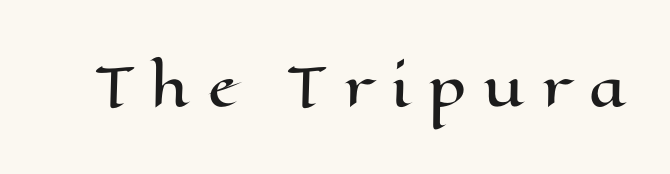
{"italic": "no", "width": "wide", "stroke_contrast": "high", "x_height": "medium", "monospaced": "no", "underline": "no", "letter_spacing": "wide", "letter_spacing_em": 0.34, "glyph_px": 52}
